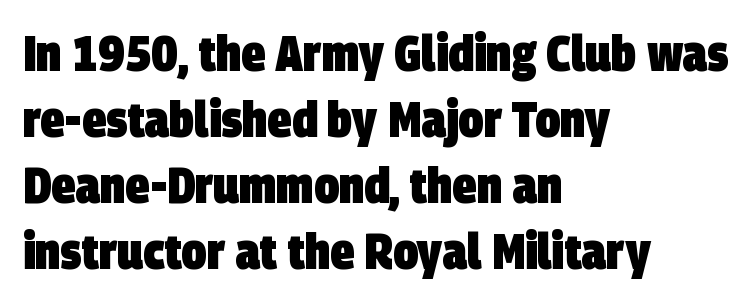
Q: Is the text bold? A: Yes.
Q: Is the typeface a serif or a sans-serif typeface? A: Sans-serif.
Q: Is the text underlined? A: No.
Q: How is the paragraph aligned? A: Left-aligned.
Q: Is the spacing between letters normal or unusually wide? A: Normal.
Q: Is the spacing between lines tight, normal or loose? A: Normal.
Q: Width (condensed, normal, or wide)? A: Condensed.
Q: Stroke contrast? A: Low.
Q: x-height? A: Large.
Q: Monospaced? A: No.
